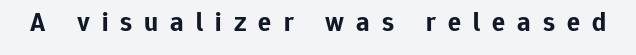
Display-style spreading of the glyphs; the letterfit is very open. Characters remain perfectly vertical along every line. Look at the stroke-to-counter ratio: heavy, a bold. Type without underlining.
